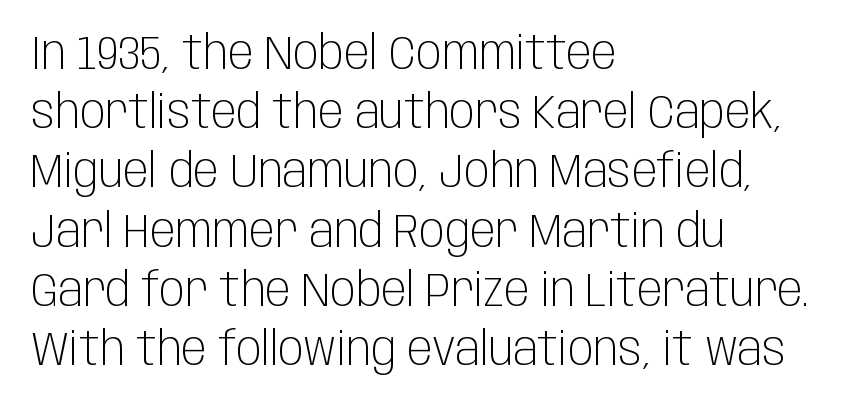
The image shows 47 px light, condensed sans-serif type, upright; set left-aligned, normal line spacing (1.26x), normal letter spacing, not underlined; low stroke contrast and a large x-height.
